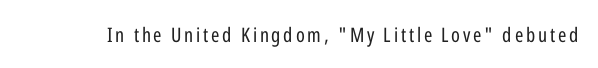
The type sits square on the baseline with zero lean. The strip under each line holds only bare page. Is the stroke heavy? The answer is a plain regular-or-lighter.
